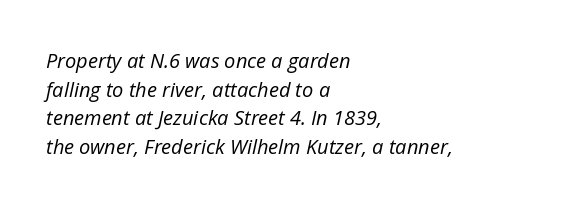
Q: Is the text bold? A: No.
Q: Is the text italic (slanted)? A: Yes, it leans right by about 12 degrees.
Q: Is the text underlined? A: No.
Q: How is the paragraph aligned? A: Left-aligned.
Q: Is the spacing between letters normal or unusually wide? A: Normal.
Q: Is the spacing between lines tight, normal or loose? A: Normal.
